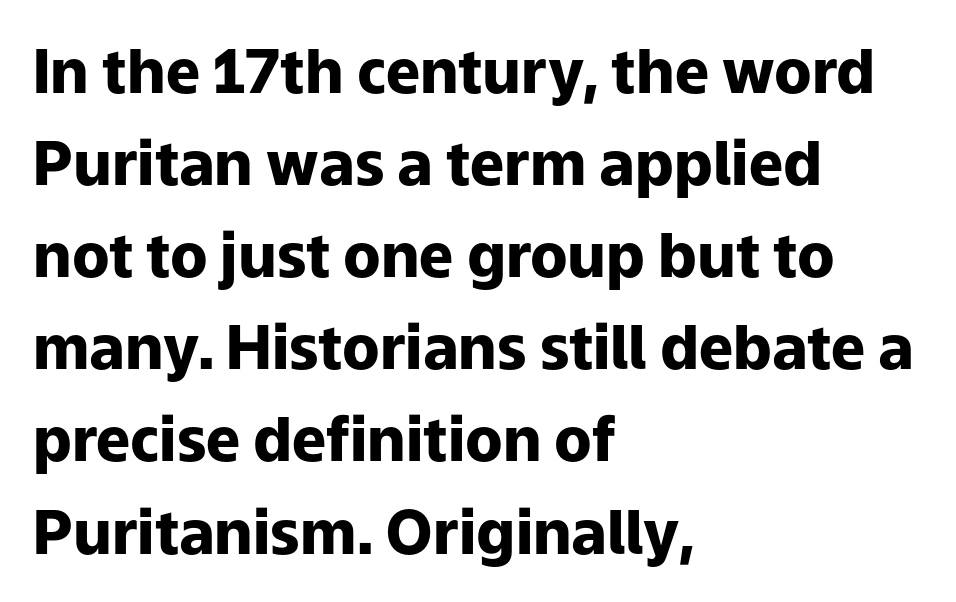
{"serif": "no", "italic": "no", "bold": "yes", "weight": "heavy", "width": "normal", "stroke_contrast": "low", "x_height": "medium", "monospaced": "no", "underline": "no", "align": "left", "line_spacing": "normal", "line_spacing_ratio": 1.51, "letter_spacing": "normal", "letter_spacing_em": 0.0, "glyph_px": 61}
